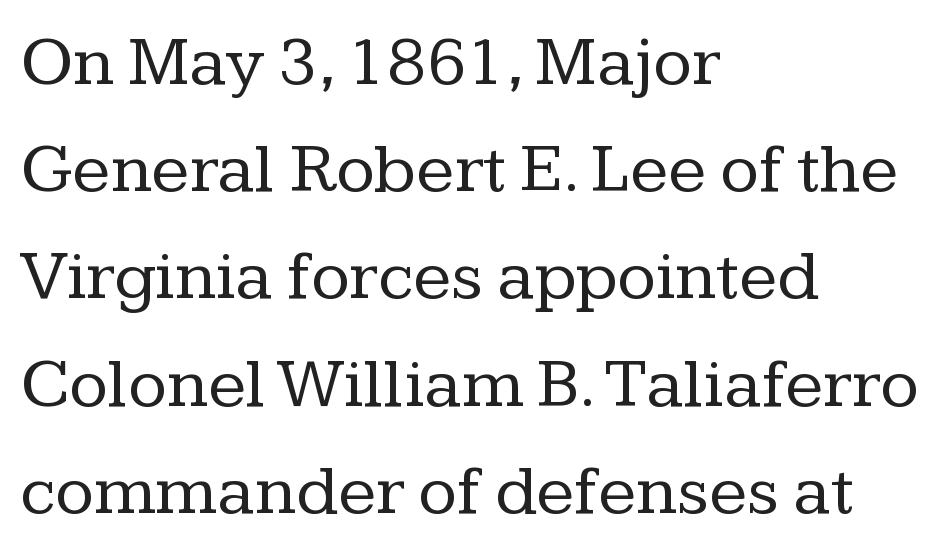
The passage shown is not underscored anywhere. The strokes carry an ordinary text weight at most. Notice how the passage keeps a crisp vertical edge on the left only. You could not count columns in this text — the font is proportionally spaced.
